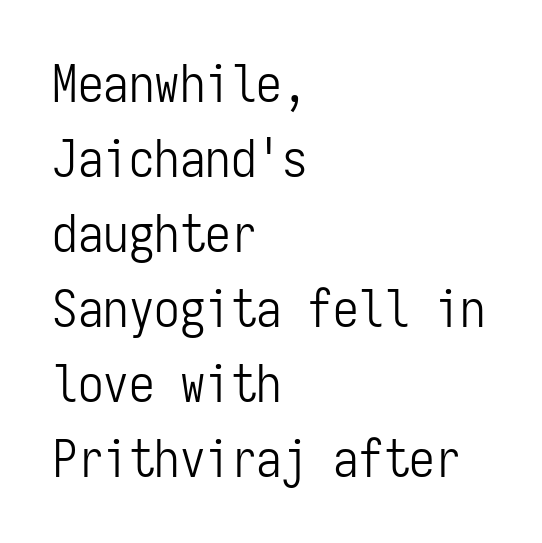
The image shows 51 px light, condensed sans-serif type, upright, monospaced; set left-aligned, normal line spacing (1.47x), normal letter spacing, not underlined; low stroke contrast and a medium x-height.
